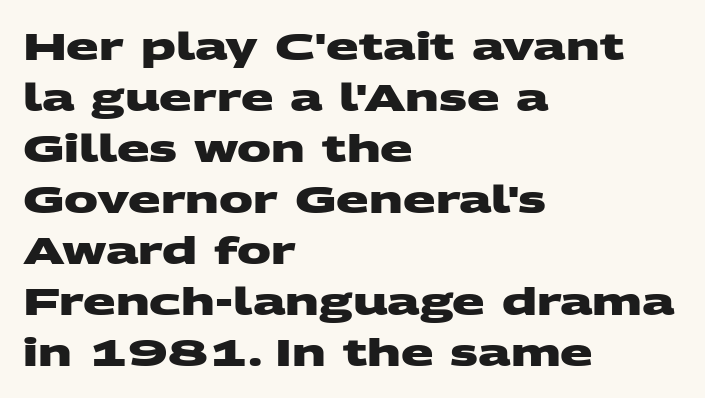
Successive baselines arrive at the customary interval. Is the block centered? No — it sits flush against the left margin. Strokes here are thick enough to call this a true bold. Typographically, this falls in the sans-serif category.
